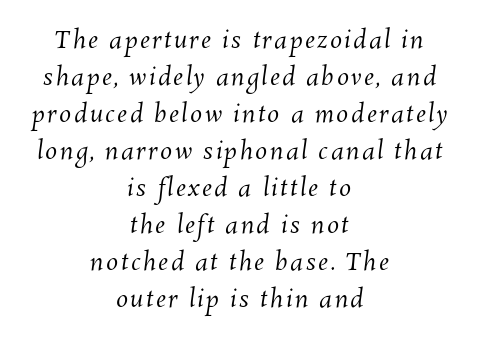
The image shows 24 px text type; set centered, normal line spacing (1.54x), not underlined.
